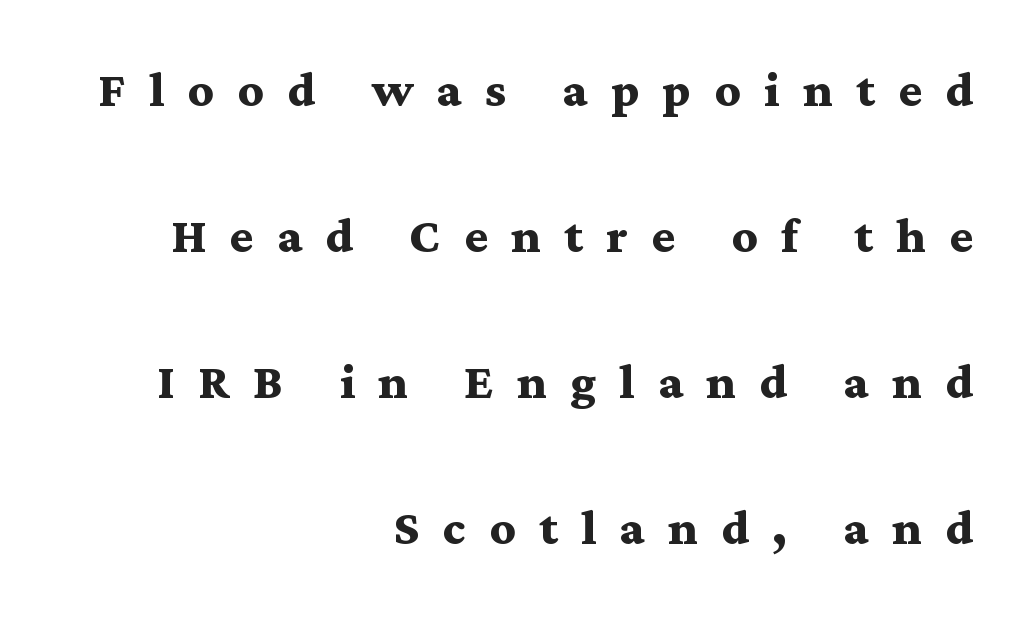
Q: Is the text bold? A: Yes.
Q: Is the text italic (slanted)? A: No, it is upright.
Q: Is the typeface a serif or a sans-serif typeface? A: Serif.
Q: Is the text underlined? A: No.
Q: How is the paragraph aligned? A: Right-aligned.
Q: Is the spacing between letters normal or unusually wide? A: Unusually wide.
Q: Is the spacing between lines tight, normal or loose? A: Loose.
Q: Width (condensed, normal, or wide)? A: Wide.
Q: Stroke contrast? A: Medium.
Q: x-height? A: Medium.
Q: Monospaced? A: No.
